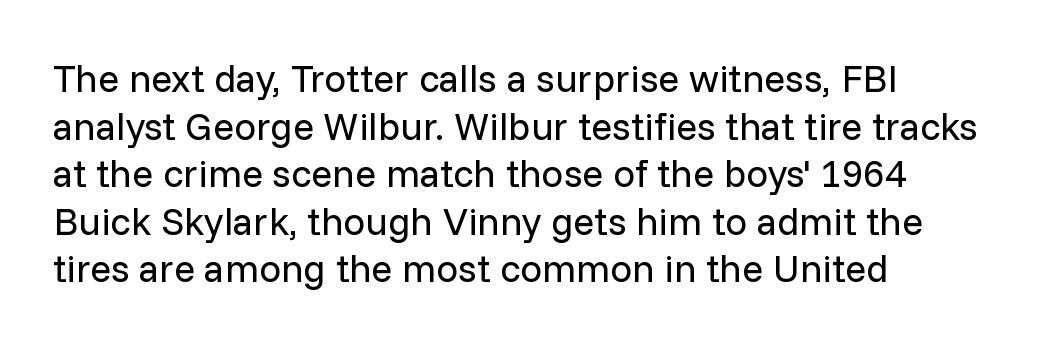
Which margin do the lines hug? The left one — the right edge is uneven. Characters remain perfectly vertical along every line. In terms of letterspacing, this is plain default setting. Think standard paragraph weight, or any step lighter than that. Type without underlining.
